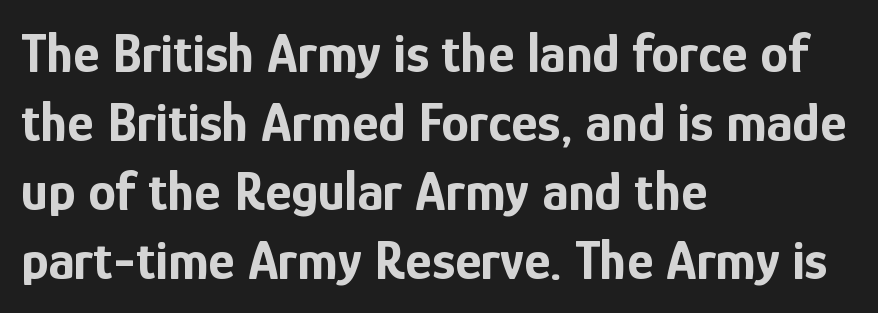
{"serif": "no", "italic": "no", "bold": "yes", "weight": "bold", "width": "condensed", "stroke_contrast": "low", "x_height": "medium", "monospaced": "no", "underline": "no", "align": "left", "line_spacing_ratio": 1.23, "letter_spacing": "normal", "letter_spacing_em": 0.0, "glyph_px": 56}
